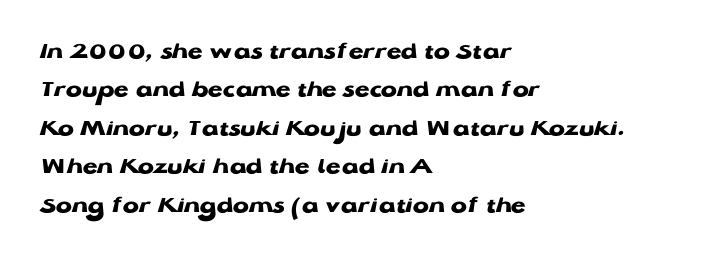
The image shows 24 px bold type, upright; set left-aligned, normal line spacing (1.6x), normal letter spacing, not underlined.
